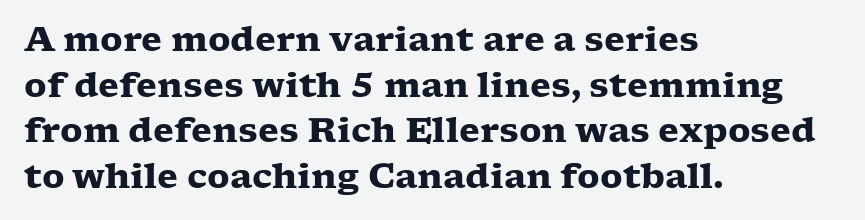
Q: Is the text bold? A: Yes.
Q: Is the text italic (slanted)? A: No, it is upright.
Q: Is the typeface a serif or a sans-serif typeface? A: Serif.
Q: Is the text underlined? A: No.
Q: How is the paragraph aligned? A: Left-aligned.
Q: Is the spacing between letters normal or unusually wide? A: Normal.
Q: Is the spacing between lines tight, normal or loose? A: Normal.
Q: Width (condensed, normal, or wide)? A: Wide.
Q: Stroke contrast? A: Low.
Q: x-height? A: Medium.
Q: Monospaced? A: No.
